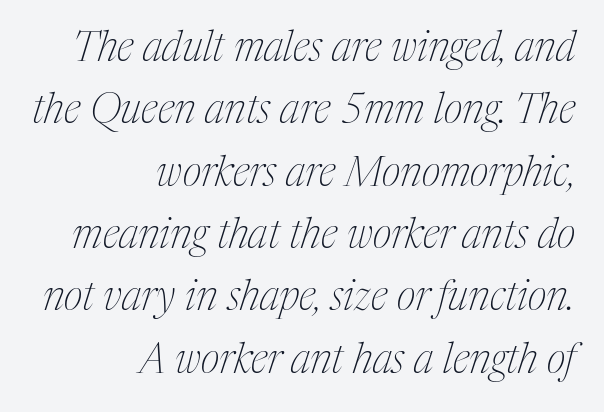
{"serif": "yes", "italic": "yes", "lean": "right", "slant_degrees": 17, "bold": "no", "weight": "thin", "width": "condensed", "stroke_contrast": "medium", "x_height": "medium", "monospaced": "no", "underline": "no", "align": "right", "line_spacing": "normal", "line_spacing_ratio": 1.52, "letter_spacing": "normal", "letter_spacing_em": 0.0, "glyph_px": 41}
